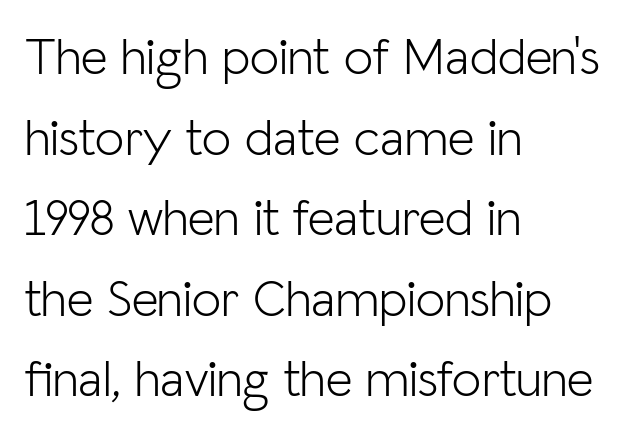
The image shows 52 px light sans-serif type, upright; set left-aligned, normal line spacing (1.55x), normal letter spacing, not underlined; low stroke contrast and a medium x-height.
